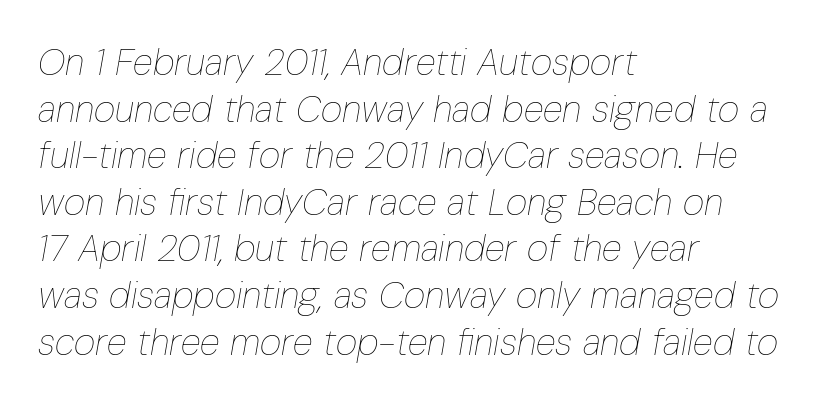
Q: Is the text bold? A: No.
Q: Is the text italic (slanted)? A: Yes, it leans right by about 10 degrees.
Q: Is the text underlined? A: No.
Q: How is the paragraph aligned? A: Left-aligned.
Q: Is the spacing between letters normal or unusually wide? A: Normal.
Q: Is the spacing between lines tight, normal or loose? A: Normal.
Q: Width (condensed, normal, or wide)? A: Condensed.
Q: Stroke contrast? A: Low.
Q: x-height? A: Medium.
Q: Monospaced? A: No.
